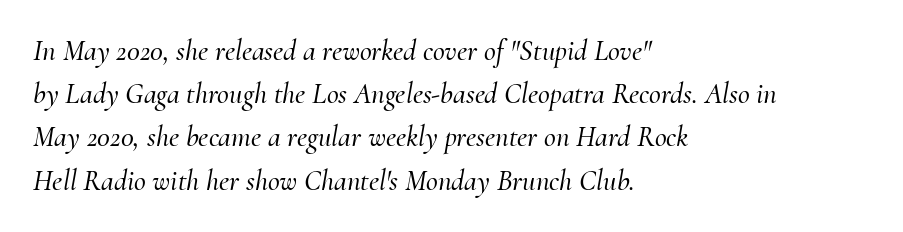
{"serif": "yes", "italic": "yes", "lean": "right", "slant_degrees": 10, "width": "normal", "stroke_contrast": "medium", "x_height": "small", "monospaced": "no", "underline": "no", "align": "left", "line_spacing": "normal", "line_spacing_ratio": 1.49, "letter_spacing": "normal", "letter_spacing_em": 0.0, "glyph_px": 29}
